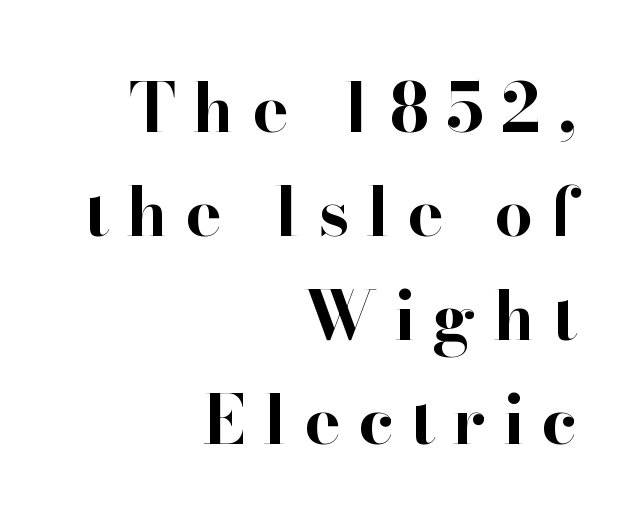
The image shows 68 px bold serif type, upright; set right-aligned, normal line spacing (1.53x), unusually wide letter spacing (+0.25 em), not underlined; high stroke contrast and a small x-height.
